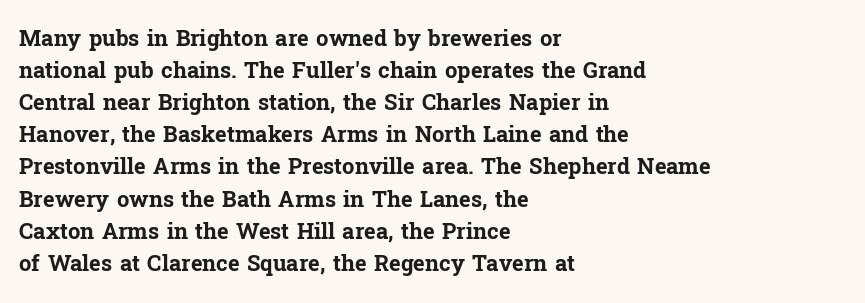
{"italic": "no", "bold": "yes", "underline": "no", "align": "left", "line_spacing": "normal", "line_spacing_ratio": 1.46, "letter_spacing": "normal", "letter_spacing_em": 0.0, "glyph_px": 22}
